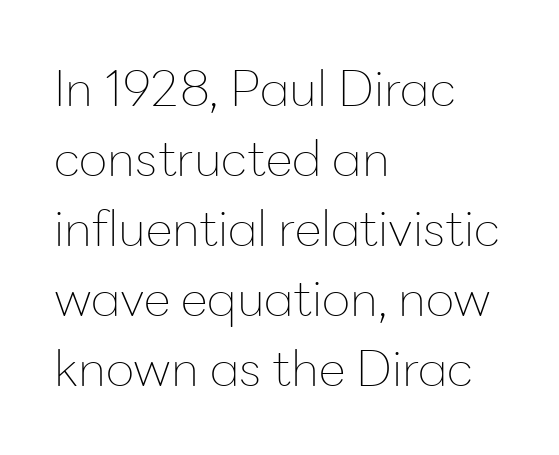
{"serif": "no", "italic": "no", "bold": "no", "weight": "thin", "width": "normal", "stroke_contrast": "low", "x_height": "medium", "monospaced": "no", "underline": "no", "align": "left", "line_spacing": "normal", "line_spacing_ratio": 1.43, "letter_spacing": "normal", "letter_spacing_em": 0.0, "glyph_px": 49}
